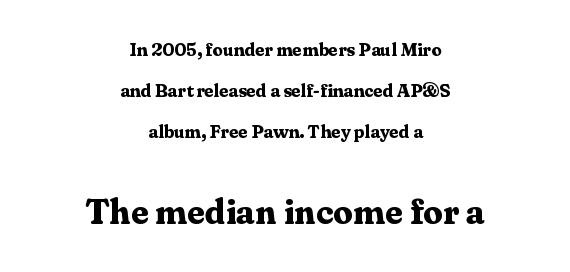
Q: Is the text bold? A: Yes.
Q: Is the text italic (slanted)? A: No, it is upright.
Q: Is the typeface a serif or a sans-serif typeface? A: Serif.
Q: Is the text underlined? A: No.
Q: How is the paragraph aligned? A: Centered.
Q: Is the spacing between letters normal or unusually wide? A: Normal.
Q: Is the spacing between lines tight, normal or loose? A: Loose.
Q: Which block of text is set in a larger size, the first (top) or the second (bottom)? A: The second (bottom) one.
Q: Width (condensed, normal, or wide)? A: Normal.
Q: Stroke contrast? A: Medium.
Q: x-height? A: Medium.
Q: Monospaced? A: No.
